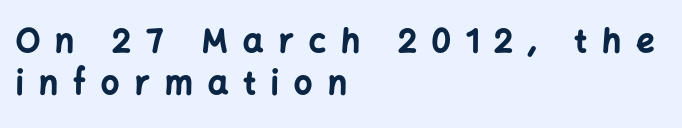
Q: Is the text bold? A: Yes.
Q: Is the text italic (slanted)? A: No, it is upright.
Q: Is the typeface a serif or a sans-serif typeface? A: Sans-serif.
Q: Is the text underlined? A: No.
Q: How is the paragraph aligned? A: Left-aligned.
Q: Is the spacing between letters normal or unusually wide? A: Unusually wide.
Q: Is the spacing between lines tight, normal or loose? A: Normal.
Q: Width (condensed, normal, or wide)? A: Normal.
Q: Stroke contrast? A: Low.
Q: x-height? A: Medium.
Q: Monospaced? A: No.
